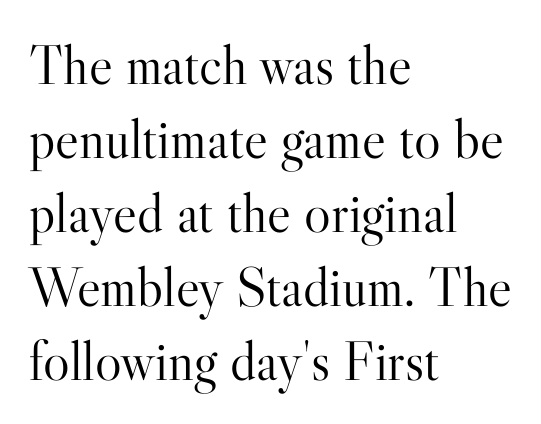
The image shows 56 px light serif type, upright; set left-aligned, normal line spacing (1.32x), normal letter spacing, not underlined; high stroke contrast and a small x-height.
